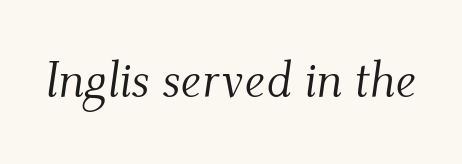
Compared with typical body copy, the letter spacing here is the same. Stroke terminals: seriffed. Italic: yes, the glyphs are oblique. Spacing verdict: proportional, widths tailored to each character. Nothing heavy about these letters — not bold at all.
